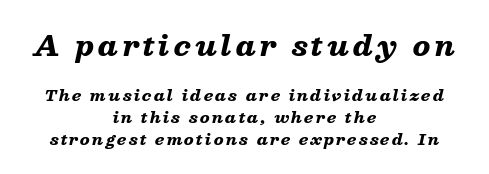
The image shows 27 px bold type, italic (leaning right); set centered, normal line spacing (1.44x), not underlined; the first (top) block is 1.8x larger.
